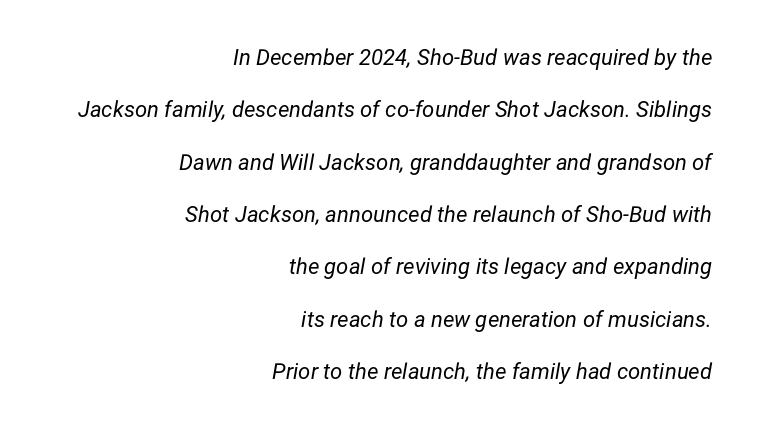
The image shows 22 px text type, italic (leaning right); set right-aligned, loose line spacing (2.38x), normal letter spacing, not underlined.
